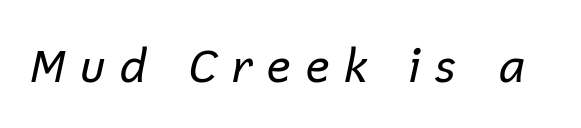
Q: Is the text bold? A: No.
Q: Is the text italic (slanted)? A: Yes, it leans right by about 12 degrees.
Q: Is the text underlined? A: No.
Q: Is the spacing between letters normal or unusually wide? A: Unusually wide.
Q: Width (condensed, normal, or wide)? A: Normal.
Q: Stroke contrast? A: Low.
Q: x-height? A: Medium.
Q: Monospaced? A: No.
